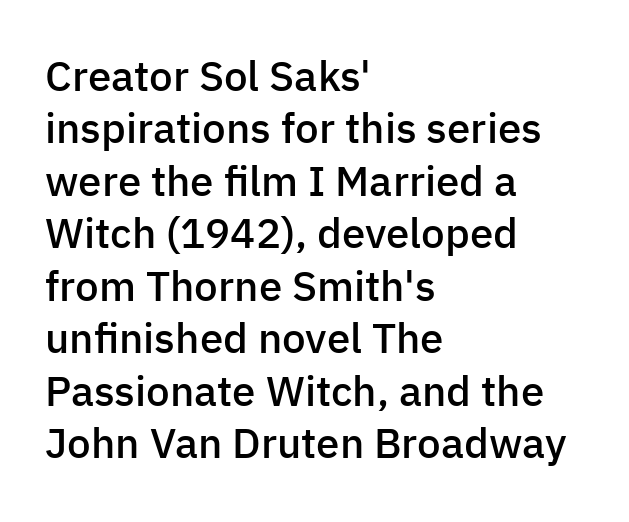
The image shows 42 px semibold sans-serif type, upright; set left-aligned, normal line spacing (1.25x), normal letter spacing, not underlined; low stroke contrast and a medium x-height.
